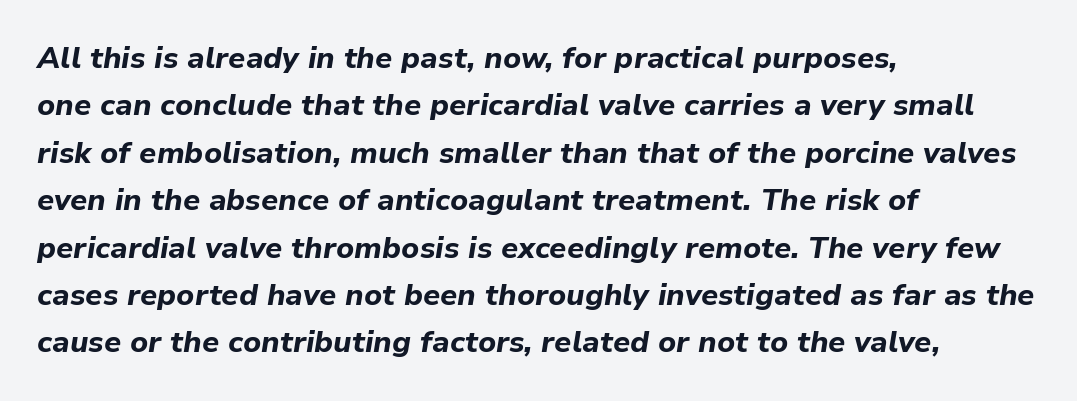
Each glyph is drawn with heavy, bold strokes. Line starts are locked; line ends wander. Quick note: interline space is typical. Glyph-to-glyph distance matches everyday printed text.
